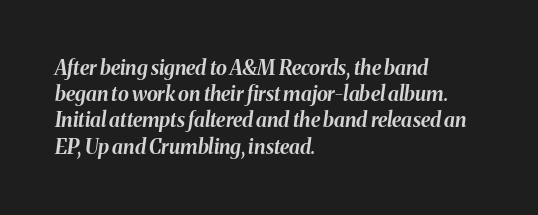
{"italic": "yes", "lean": "right", "slant_degrees": 8, "bold": "yes", "underline": "no", "align": "left", "line_spacing": "normal", "line_spacing_ratio": 1.31, "letter_spacing": "normal", "letter_spacing_em": 0.0, "glyph_px": 20}
